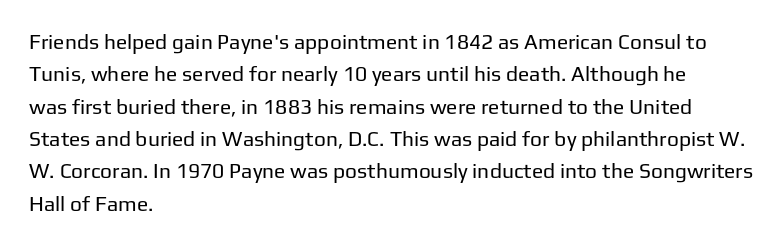
{"italic": "no", "bold": "no", "underline": "no", "align": "left", "line_spacing": "normal", "line_spacing_ratio": 1.54, "letter_spacing": "normal", "letter_spacing_em": 0.0, "glyph_px": 21}
